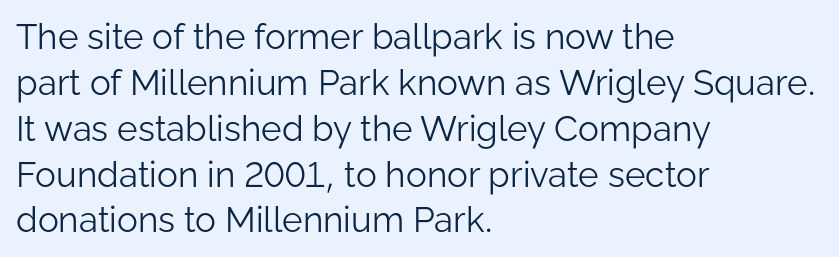
The image shows 35 px light sans-serif type, upright; set left-aligned, normal line spacing (1.31x), normal letter spacing, not underlined; low stroke contrast and a medium x-height.
